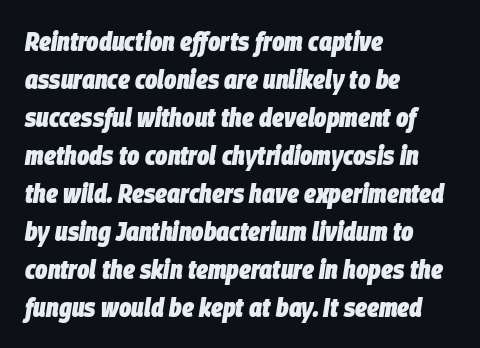
Q: Is the text bold? A: Yes.
Q: Is the text italic (slanted)? A: Yes, it leans right by about 9 degrees.
Q: Is the text underlined? A: No.
Q: How is the paragraph aligned? A: Left-aligned.
Q: Is the spacing between letters normal or unusually wide? A: Normal.
Q: Is the spacing between lines tight, normal or loose? A: Normal.
